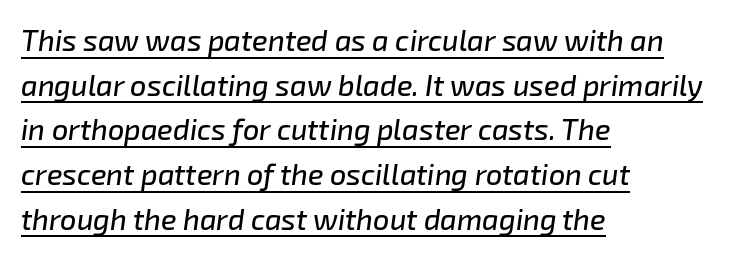
How would I describe the line gaps? Plain and ordinary. The typesetter has applied underlining to the passage shown. The rendering uses natural spacing where letterforms have individual widths. A classic flush-left, rag-right setting is used for this passage.
